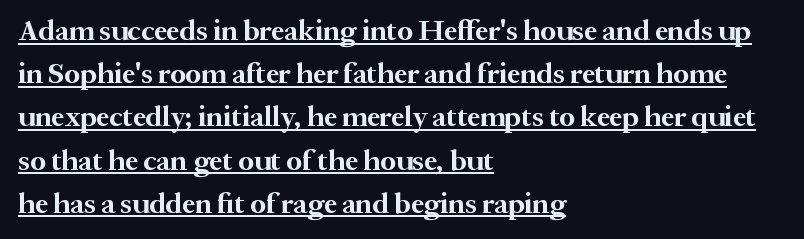
{"serif": "yes", "italic": "no", "bold": "yes", "weight": "bold", "width": "normal", "stroke_contrast": "medium", "x_height": "medium", "monospaced": "no", "underline": "yes", "align": "left", "line_spacing": "normal", "line_spacing_ratio": 1.49, "letter_spacing": "normal", "letter_spacing_em": 0.0, "glyph_px": 29}
